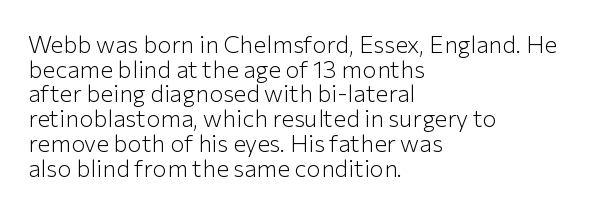
Stems and bowls with no extra thickness — not bold. These lines huddle together more closely than default settings would place them. Short note: letters normally spaced. Rule under the text: the space is simply empty.
